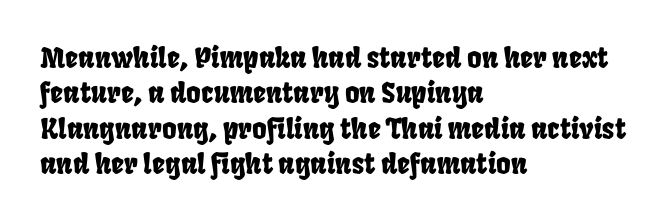
Q: Is the text underlined? A: No.
Q: How is the paragraph aligned? A: Left-aligned.
Q: Is the spacing between letters normal or unusually wide? A: Normal.
Q: Is the spacing between lines tight, normal or loose? A: Normal.
Q: Width (condensed, normal, or wide)? A: Condensed.
Q: Stroke contrast? A: Low.
Q: x-height? A: Large.
Q: Monospaced? A: No.
